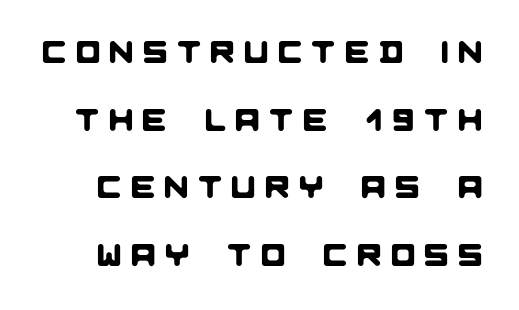
Q: Is the typeface a serif or a sans-serif typeface? A: Sans-serif.
Q: Is the text underlined? A: No.
Q: Is the spacing between letters normal or unusually wide? A: Unusually wide.
Q: Is the spacing between lines tight, normal or loose? A: Loose.
Q: Width (condensed, normal, or wide)? A: Normal.
Q: Stroke contrast? A: Low.
Q: x-height? A: Large.
Q: Monospaced? A: No.
